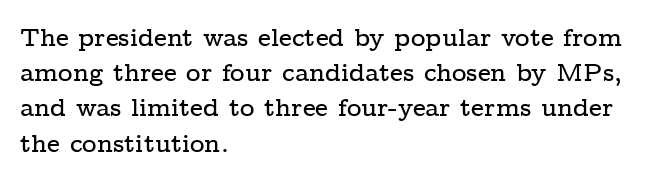
Q: Is the text italic (slanted)? A: No, it is upright.
Q: Is the text underlined? A: No.
Q: How is the paragraph aligned? A: Left-aligned.
Q: Is the spacing between letters normal or unusually wide? A: Normal.
Q: Is the spacing between lines tight, normal or loose? A: Normal.
